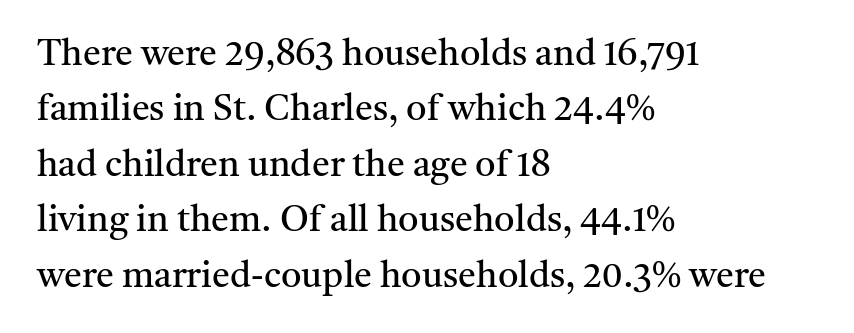
The image shows 36 px regular-weight serif type, upright; set left-aligned, normal line spacing (1.54x), normal letter spacing, not underlined; medium stroke contrast and a medium x-height.
